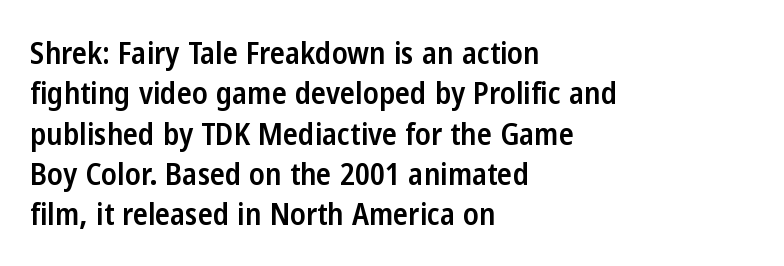
Regarding serifs, this sample does without them. Tall strokes in this sample are plumb rather than angled. Letter spacing: default. Horizontal alignment here is leftward, the default for most running prose.
